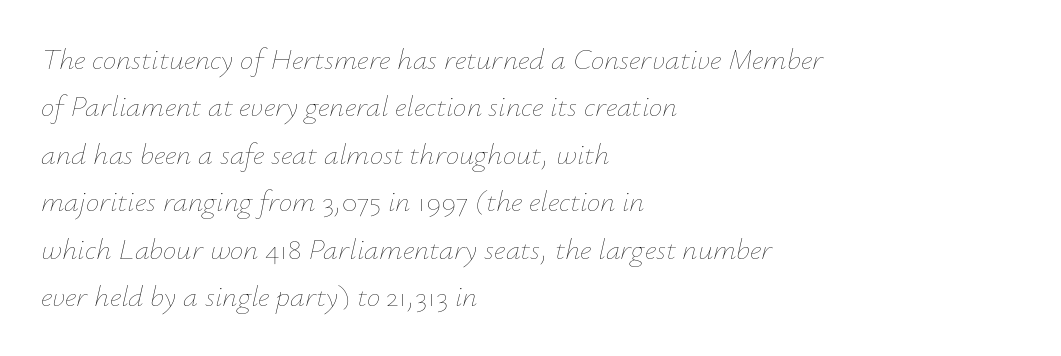
Q: Is the text bold? A: No.
Q: Is the text italic (slanted)? A: Yes, it leans right by about 12 degrees.
Q: Is the text underlined? A: No.
Q: How is the paragraph aligned? A: Left-aligned.
Q: Is the spacing between letters normal or unusually wide? A: Normal.
Q: Is the spacing between lines tight, normal or loose? A: Normal.
Q: Width (condensed, normal, or wide)? A: Normal.
Q: Stroke contrast? A: Low.
Q: x-height? A: Small.
Q: Monospaced? A: No.
